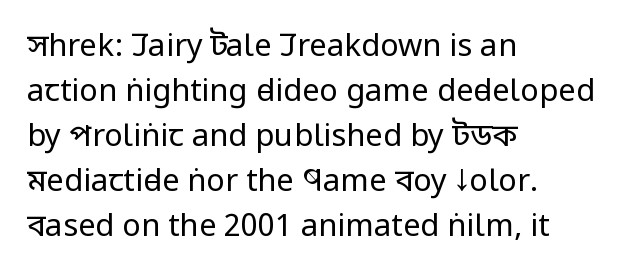
The image shows 31 px regular-weight, condensed sans-serif type, upright; set left-aligned, normal line spacing (1.45x), normal letter spacing, not underlined; low stroke contrast and a large x-height.
